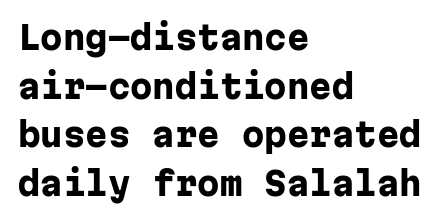
{"serif": "no", "italic": "no", "bold": "yes", "weight": "heavy", "width": "normal", "stroke_contrast": "low", "x_height": "medium", "monospaced": "yes", "underline": "no", "align": "left", "line_spacing": "normal", "line_spacing_ratio": 1.52, "letter_spacing": "normal", "letter_spacing_em": 0.0, "glyph_px": 32}
